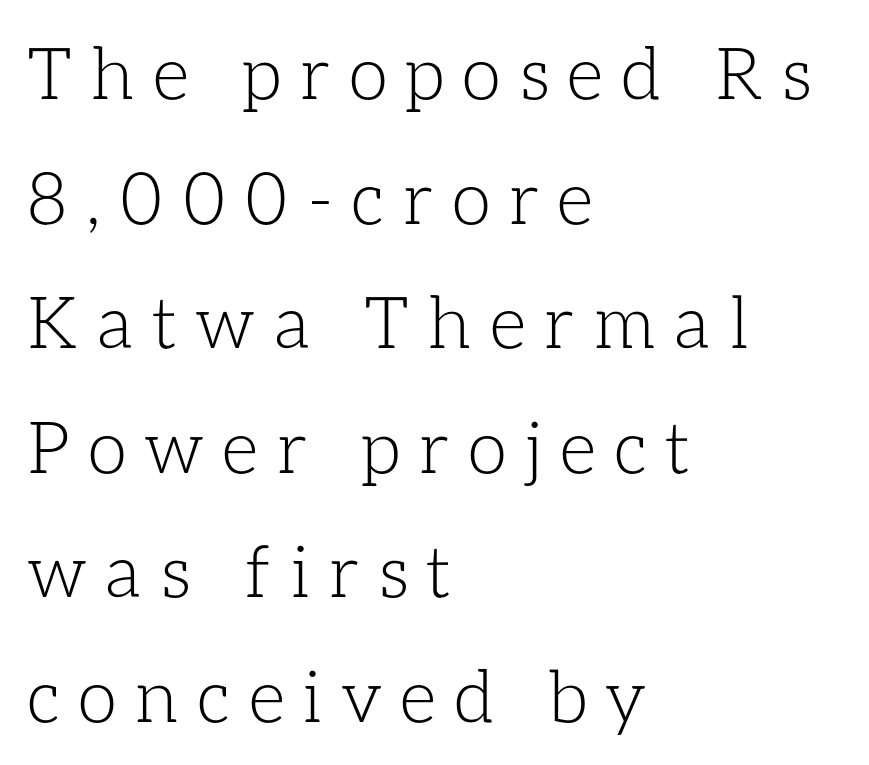
{"italic": "no", "bold": "no", "weight": "light", "width": "normal", "stroke_contrast": "low", "x_height": "medium", "monospaced": "no", "underline": "no", "align": "left", "line_spacing_ratio": 1.73, "letter_spacing": "wide", "letter_spacing_em": 0.25, "glyph_px": 72}
